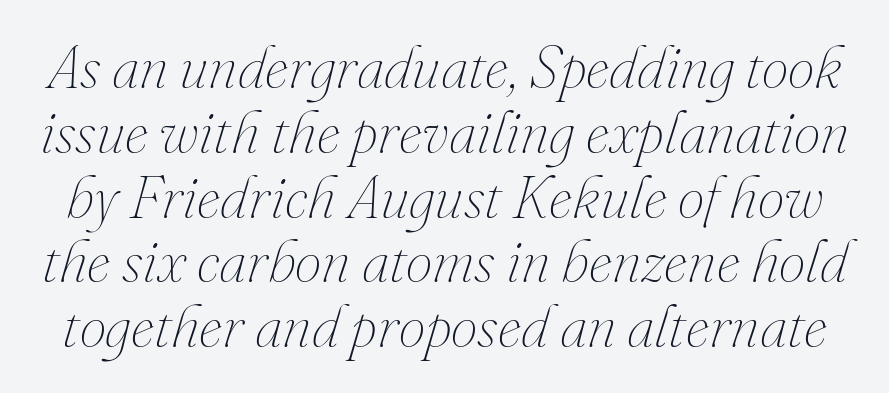
{"italic": "yes", "lean": "right", "slant_degrees": 16, "bold": "no", "weight": "thin", "width": "normal", "stroke_contrast": "medium", "x_height": "small", "monospaced": "no", "underline": "no", "line_spacing": "tight", "line_spacing_ratio": 1.08, "letter_spacing": "normal", "letter_spacing_em": 0.0, "glyph_px": 60}
